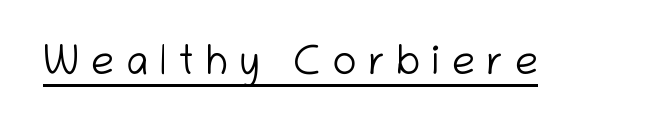
{"serif": "no", "italic": "no", "bold": "no", "weight": "light", "width": "normal", "stroke_contrast": "low", "x_height": "medium", "monospaced": "no", "underline": "yes", "letter_spacing": "wide", "letter_spacing_em": 0.28, "glyph_px": 41}
